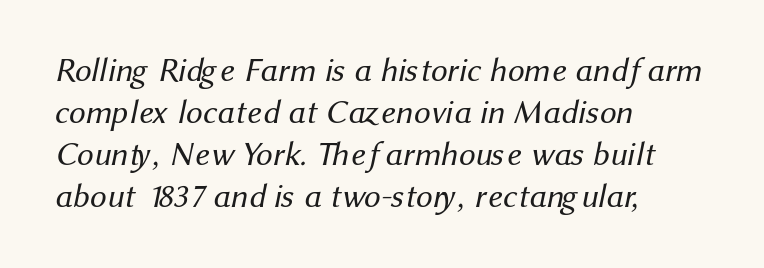
{"serif": "no", "bold": "no", "weight": "regular", "width": "normal", "stroke_contrast": "medium", "x_height": "medium", "monospaced": "no", "underline": "no", "align": "left", "line_spacing": "normal", "line_spacing_ratio": 1.27, "letter_spacing": "normal", "letter_spacing_em": 0.0, "glyph_px": 33}
